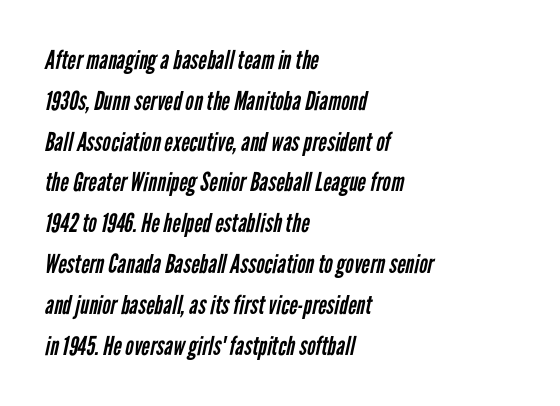
The image shows 26 px text type; set left-aligned, normal line spacing (1.57x), normal letter spacing, not underlined.
